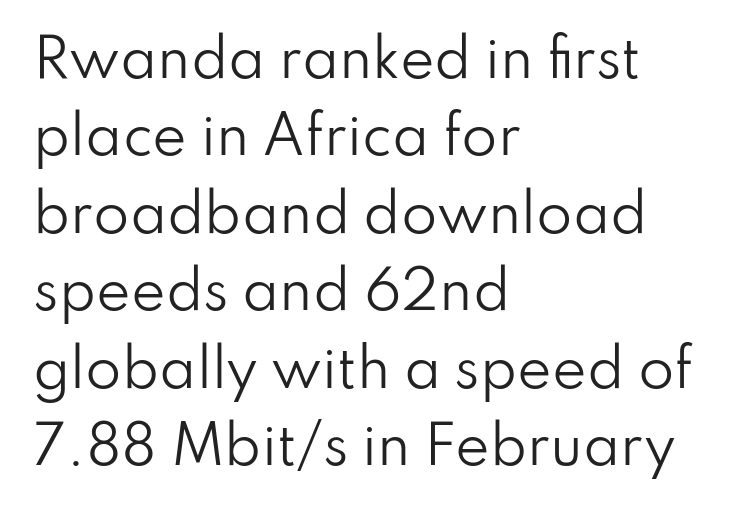
The image shows 52 px regular-weight sans-serif type, upright; set left-aligned, normal line spacing (1.49x), normal letter spacing, not underlined; low stroke contrast and a small x-height.
